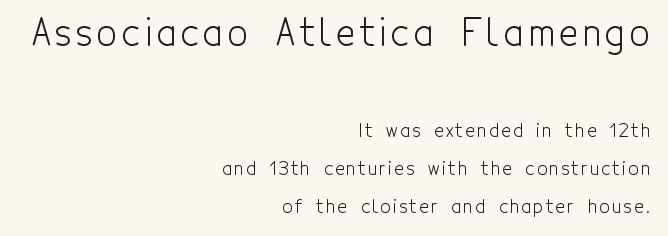
The image shows 36 px light, condensed sans-serif type, upright; set right-aligned, loose line spacing (2.11x), not underlined; the first (top) block is 2.0x larger; a medium x-height.
